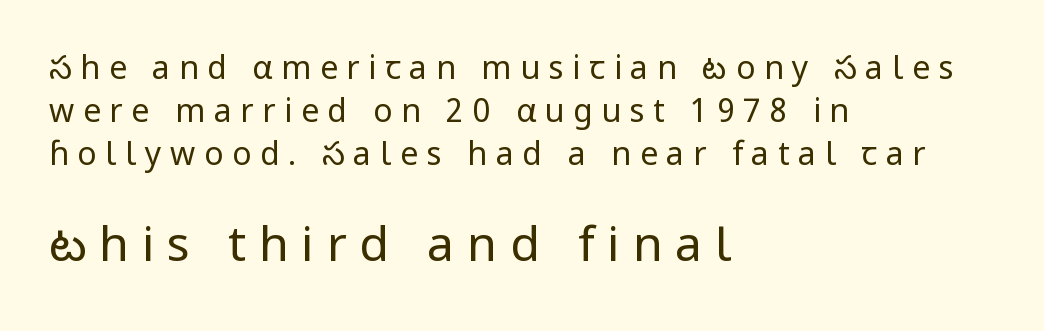
Q: Is the text bold? A: No.
Q: Is the text italic (slanted)? A: No, it is upright.
Q: Is the typeface a serif or a sans-serif typeface? A: Sans-serif.
Q: Is the text underlined? A: No.
Q: How is the paragraph aligned? A: Left-aligned.
Q: Is the spacing between letters normal or unusually wide? A: Unusually wide.
Q: Is the spacing between lines tight, normal or loose? A: Normal.
Q: Which block of text is set in a larger size, the first (top) or the second (bottom)? A: The second (bottom) one.
Q: Width (condensed, normal, or wide)? A: Normal.
Q: Stroke contrast? A: Low.
Q: x-height? A: Medium.
Q: Monospaced? A: No.
